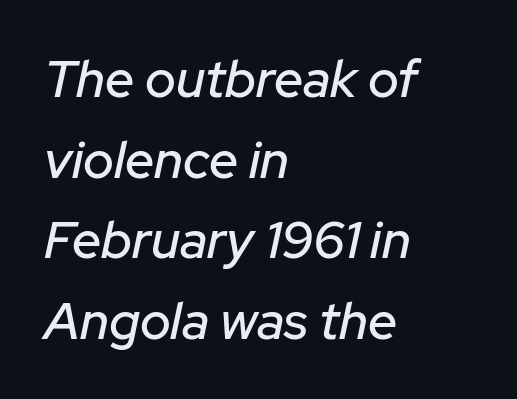
{"italic": "yes", "lean": "right", "slant_degrees": 12, "width": "normal", "stroke_contrast": "low", "x_height": "medium", "monospaced": "no", "underline": "no", "align": "left", "line_spacing": "normal", "line_spacing_ratio": 1.55, "letter_spacing": "normal", "letter_spacing_em": 0.0, "glyph_px": 52}
